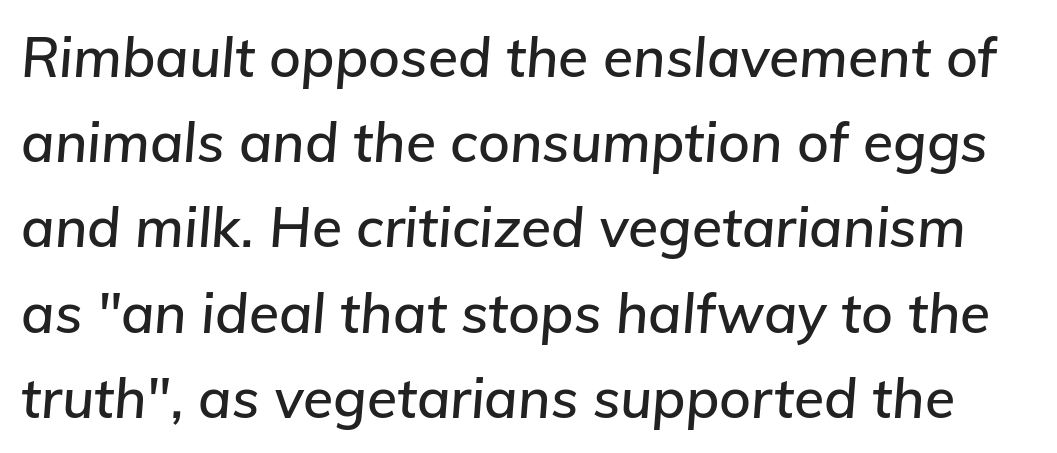
Q: Is the text italic (slanted)? A: Yes, it leans right by about 5 degrees.
Q: Is the text underlined? A: No.
Q: Is the spacing between letters normal or unusually wide? A: Normal.
Q: Is the spacing between lines tight, normal or loose? A: Normal.
Q: Width (condensed, normal, or wide)? A: Normal.
Q: Stroke contrast? A: Low.
Q: x-height? A: Medium.
Q: Monospaced? A: No.
